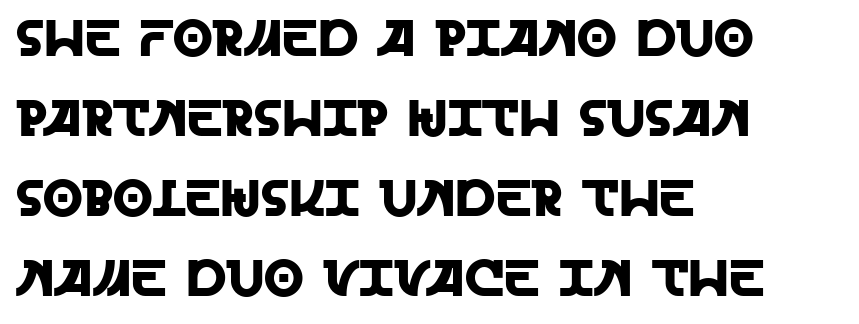
Q: Is the text italic (slanted)? A: No, it is upright.
Q: Is the typeface a serif or a sans-serif typeface? A: Sans-serif.
Q: Is the text underlined? A: No.
Q: How is the paragraph aligned? A: Left-aligned.
Q: Is the spacing between letters normal or unusually wide? A: Normal.
Q: Is the spacing between lines tight, normal or loose? A: Normal.
Q: Width (condensed, normal, or wide)? A: Normal.
Q: x-height? A: Large.
Q: Monospaced? A: No.
